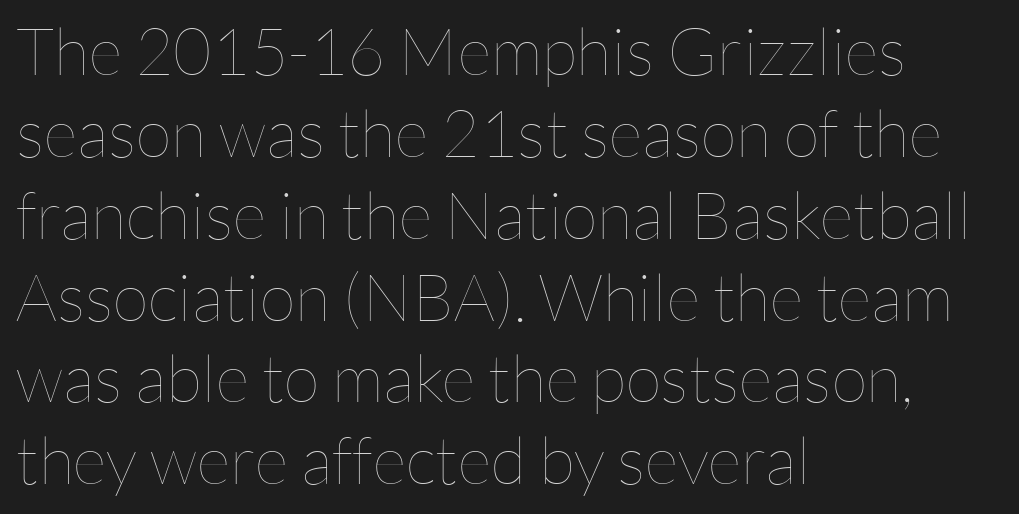
Stem width sits at or under what a default text font uses. A student would call this left alignment; a typographer would say flush left, rag right. You could call the tracking neutral — neither tight nor loose. It's the straight-up-and-down kind of type. The letters advance in unequal steps, a hallmark of proportional type. Quick note: underline off.
